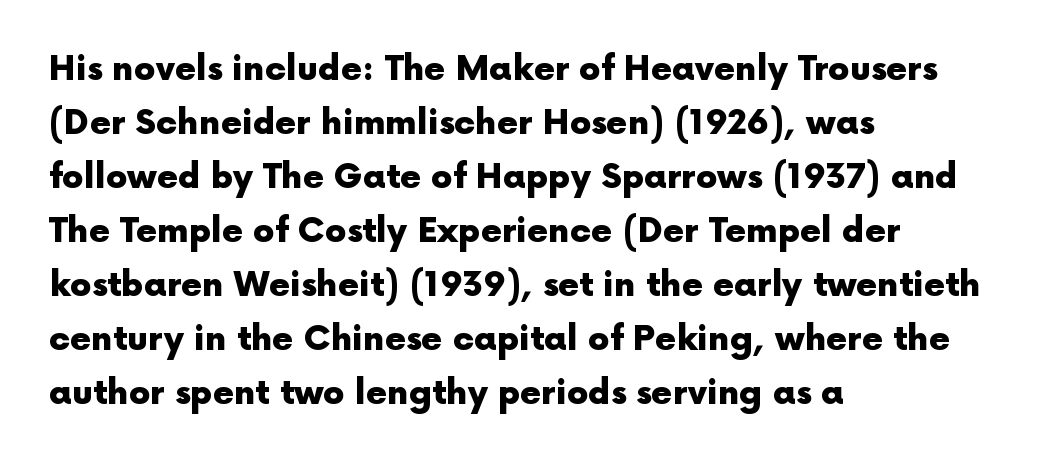
Note the varied advance widths — an 'i' is clearly narrower than an 'm'. Every stem runs plumb, perpendicular to the baseline. Between one letter and the next there's only the usual sliver of space. The typeface chosen for these lines omits serifs.
